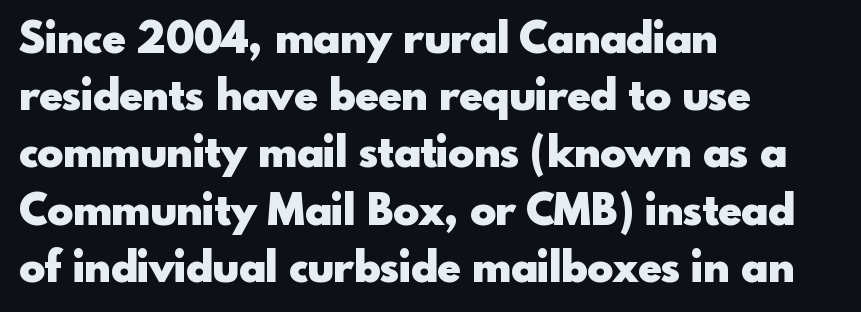
{"serif": "no", "italic": "no", "bold": "yes", "weight": "heavy", "width": "normal", "x_height": "small", "monospaced": "no", "underline": "no", "align": "left", "line_spacing": "normal", "line_spacing_ratio": 1.33, "letter_spacing": "normal", "letter_spacing_em": 0.0, "glyph_px": 43}
